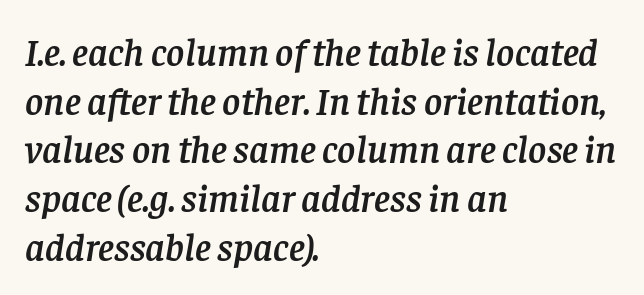
Q: Is the text italic (slanted)? A: Yes, it leans right by about 8 degrees.
Q: Is the typeface a serif or a sans-serif typeface? A: Serif.
Q: Is the text underlined? A: No.
Q: How is the paragraph aligned? A: Left-aligned.
Q: Is the spacing between letters normal or unusually wide? A: Normal.
Q: Is the spacing between lines tight, normal or loose? A: Normal.
Q: Width (condensed, normal, or wide)? A: Normal.
Q: Stroke contrast? A: Low.
Q: x-height? A: Large.
Q: Monospaced? A: No.
